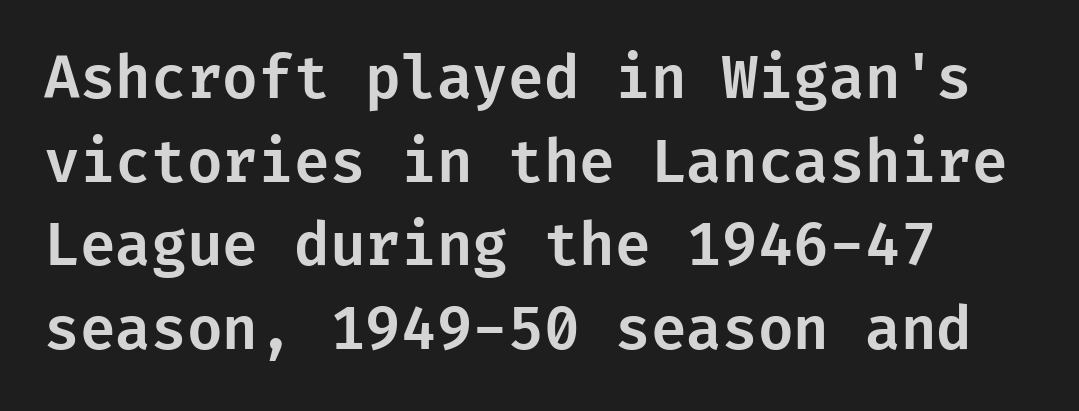
Plain, unruled lines of type. The tracking reads as untouched default to a designer's eye. Leading matches the norm, producing a regular column. What kind of face is this? One without serifs — a sans. Style check: upright.
